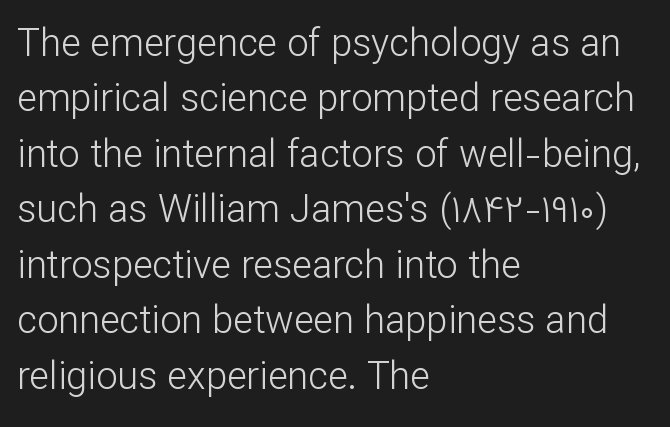
Q: Is the text bold? A: No.
Q: Is the text italic (slanted)? A: No, it is upright.
Q: Is the typeface a serif or a sans-serif typeface? A: Sans-serif.
Q: Is the text underlined? A: No.
Q: How is the paragraph aligned? A: Left-aligned.
Q: Is the spacing between letters normal or unusually wide? A: Normal.
Q: Is the spacing between lines tight, normal or loose? A: Normal.
Q: Width (condensed, normal, or wide)? A: Normal.
Q: Stroke contrast? A: Low.
Q: x-height? A: Medium.
Q: Monospaced? A: No.
